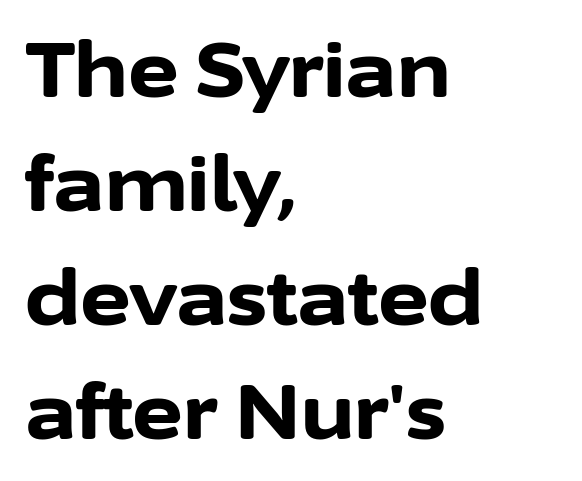
{"serif": "no", "italic": "no", "bold": "yes", "weight": "bold", "width": "normal", "stroke_contrast": "low", "x_height": "medium", "monospaced": "no", "underline": "no", "align": "left", "line_spacing": "normal", "line_spacing_ratio": 1.48, "letter_spacing": "normal", "letter_spacing_em": 0.0, "glyph_px": 77}
